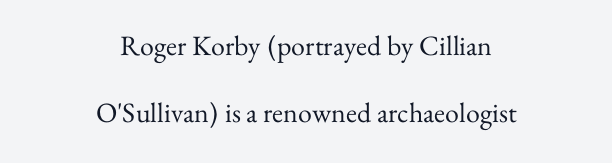
{"serif": "yes", "italic": "no", "bold": "no", "weight": "regular", "width": "normal", "stroke_contrast": "medium", "x_height": "small", "monospaced": "no", "underline": "no", "align": "center", "line_spacing": "loose", "line_spacing_ratio": 2.41, "letter_spacing": "normal", "letter_spacing_em": 0.0, "glyph_px": 28}
